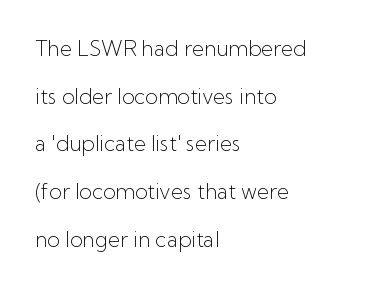
{"italic": "no", "bold": "no", "underline": "no", "align": "left", "line_spacing": "loose", "line_spacing_ratio": 2.27, "letter_spacing": "normal", "letter_spacing_em": 0.0, "glyph_px": 21}
